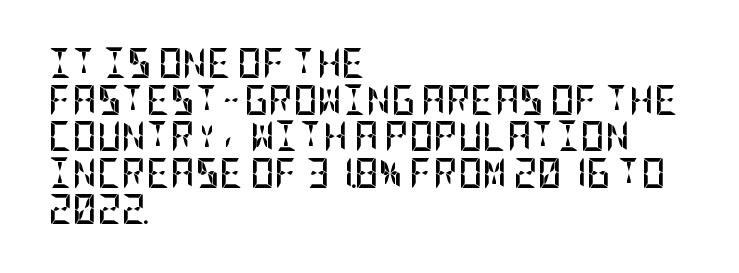
Does the lettering tilt? It doesn't — this is upright. The text block is weighted toward the left margin, trailing off unevenly rightward. The gaps between neighbouring characters are ordinary and unremarkable. A typesetter would label this face a sans. Bare-footed words on every line. Summary of weight: heavy, a full bold.
